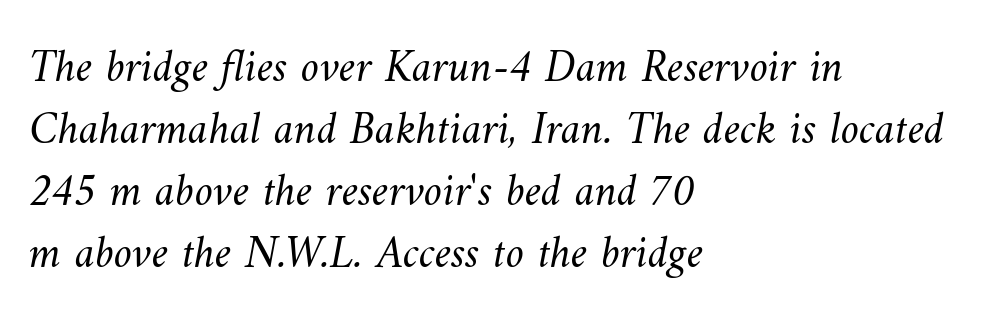
Q: Is the text bold? A: No.
Q: Is the text underlined? A: No.
Q: How is the paragraph aligned? A: Left-aligned.
Q: Is the spacing between letters normal or unusually wide? A: Normal.
Q: Is the spacing between lines tight, normal or loose? A: Normal.
Q: Width (condensed, normal, or wide)? A: Normal.
Q: Stroke contrast? A: Medium.
Q: x-height? A: Small.
Q: Monospaced? A: No.
